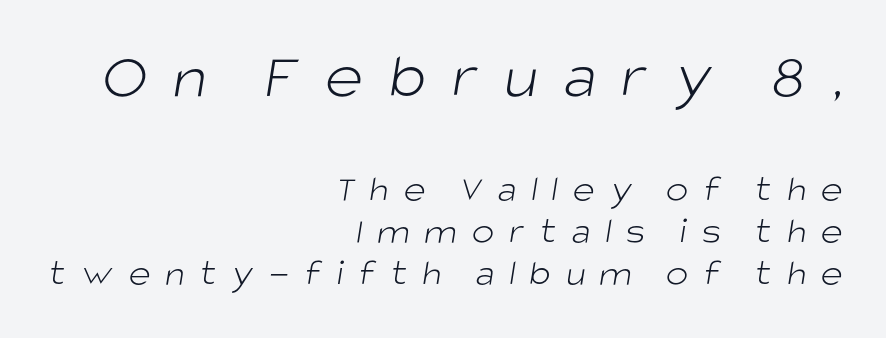
The image shows 66 px light sans-serif type; set right-aligned, tight line spacing (1.11x), unusually wide letter spacing (+0.39 em), not underlined; the first (top) block is 1.74x larger; low stroke contrast and a large x-height.
